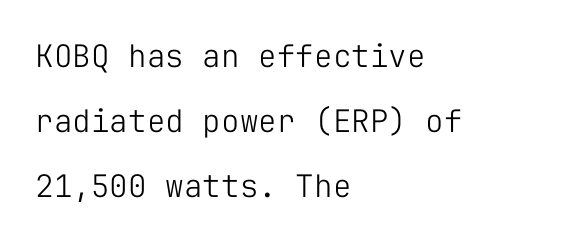
The characters display no serif detailing; their extremities are plain. Successive baselines arrive slowly, with a big drop between each. A classic flush-left, rag-right setting is used for this passage. No heavy texture on the line: the type isn't bold. Upright lettering throughout. Characters follow at the spacing the type designer built in.
